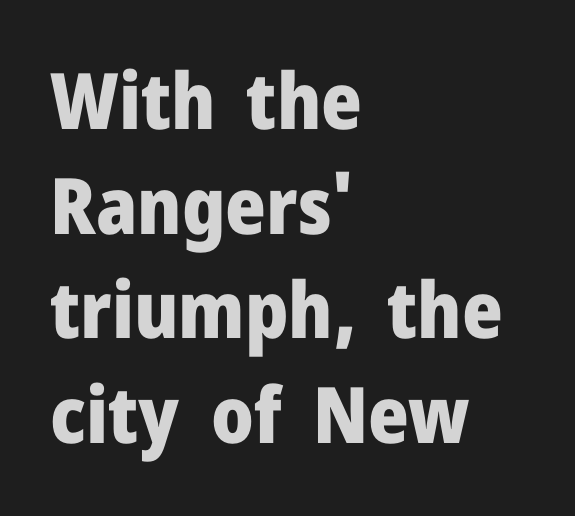
Q: Is the text bold? A: Yes.
Q: Is the text italic (slanted)? A: No, it is upright.
Q: Is the typeface a serif or a sans-serif typeface? A: Sans-serif.
Q: Is the text underlined? A: No.
Q: How is the paragraph aligned? A: Left-aligned.
Q: Is the spacing between letters normal or unusually wide? A: Normal.
Q: Is the spacing between lines tight, normal or loose? A: Normal.
Q: Width (condensed, normal, or wide)? A: Normal.
Q: Stroke contrast? A: Low.
Q: x-height? A: Medium.
Q: Monospaced? A: No.
